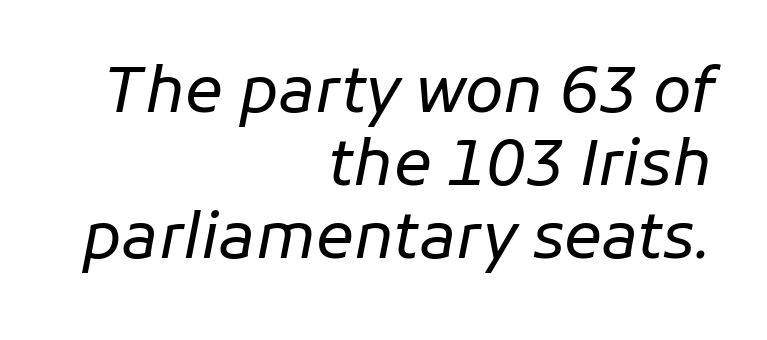
Designer's note — italics engaged. Check the space under the baseline: it is left empty. Horizontally, the lines are justified to the trailing edge only. The font sits on the lighter half of the weight spectrum, regular included.
